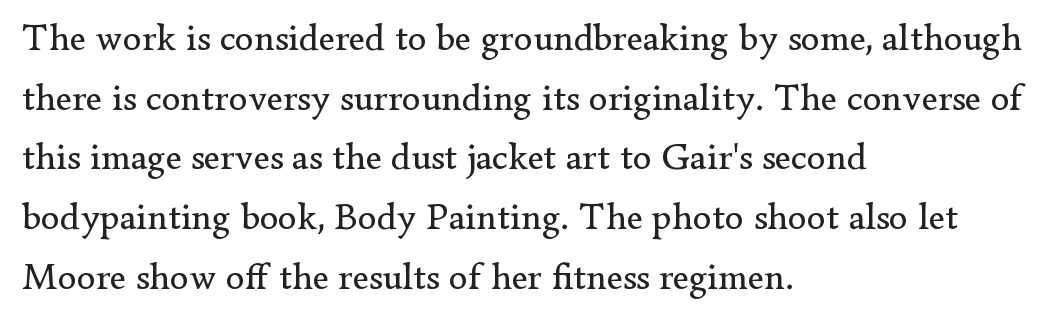
Q: Is the text bold? A: No.
Q: Is the text italic (slanted)? A: No, it is upright.
Q: Is the typeface a serif or a sans-serif typeface? A: Serif.
Q: Is the text underlined? A: No.
Q: How is the paragraph aligned? A: Left-aligned.
Q: Is the spacing between letters normal or unusually wide? A: Normal.
Q: Is the spacing between lines tight, normal or loose? A: Normal.
Q: Width (condensed, normal, or wide)? A: Normal.
Q: Stroke contrast? A: Low.
Q: x-height? A: Small.
Q: Monospaced? A: No.
